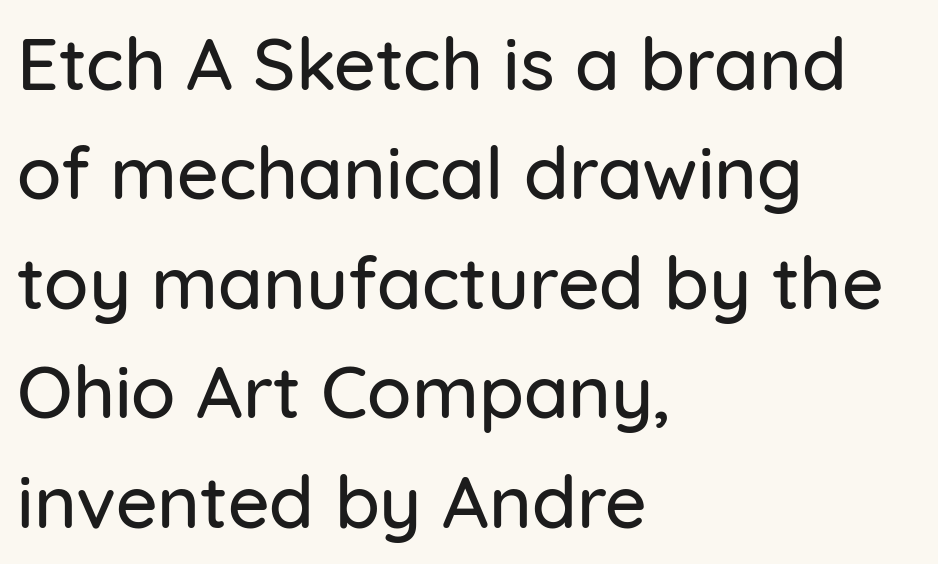
Upright lettering throughout. The words here are not underlined. The characters display no serif detailing; their extremities are plain. Line beginnings align vertically; line endings do not.
